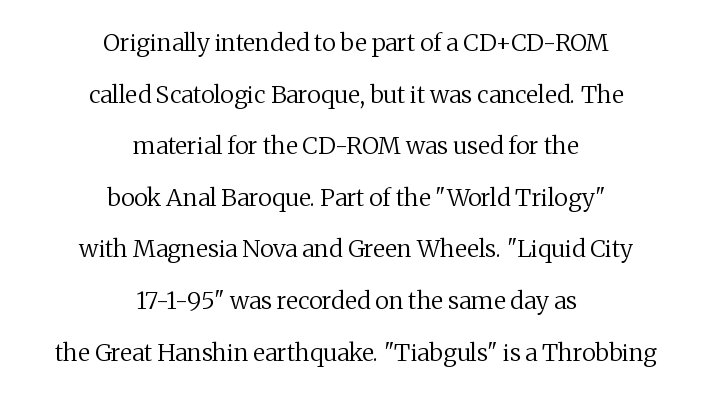
The image shows 24 px text type, upright; set centered, loose line spacing (2.15x), normal letter spacing, not underlined.
